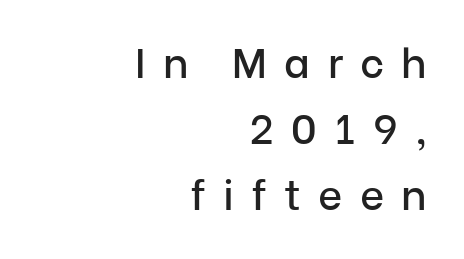
The strip under each line holds only bare page. This sample is right-justified, so line beginnings fall wherever the words allow. You could not count columns in this text — the font is proportionally spaced. Short note: letters widely spaced. The space between consecutive lines is moderate.
